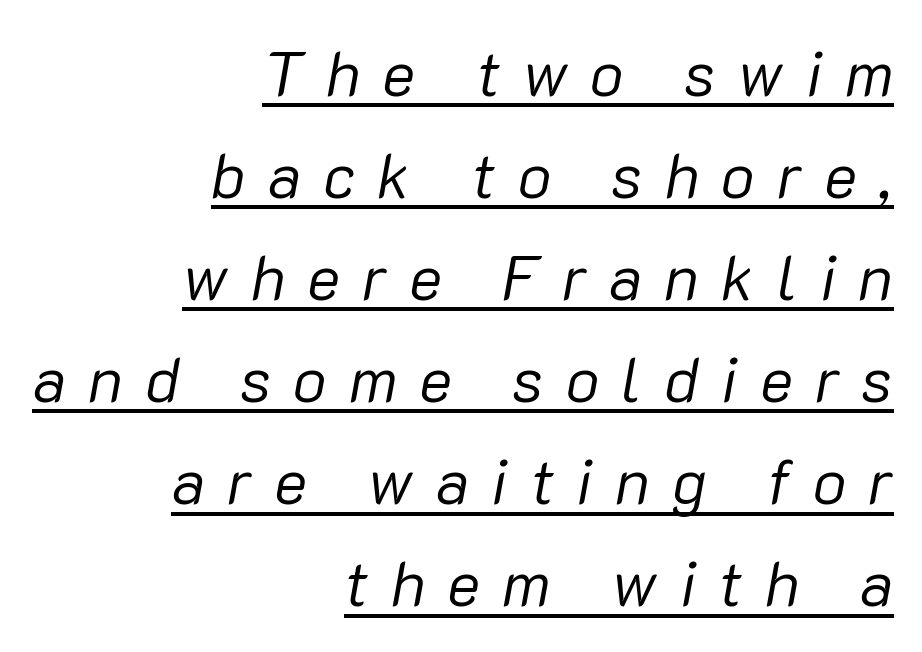
{"italic": "yes", "lean": "right", "slant_degrees": 10, "bold": "no", "weight": "regular", "width": "normal", "stroke_contrast": "low", "x_height": "medium", "monospaced": "no", "underline": "yes", "align": "right", "line_spacing": "normal", "line_spacing_ratio": 1.62, "letter_spacing": "wide", "letter_spacing_em": 0.35, "glyph_px": 63}
